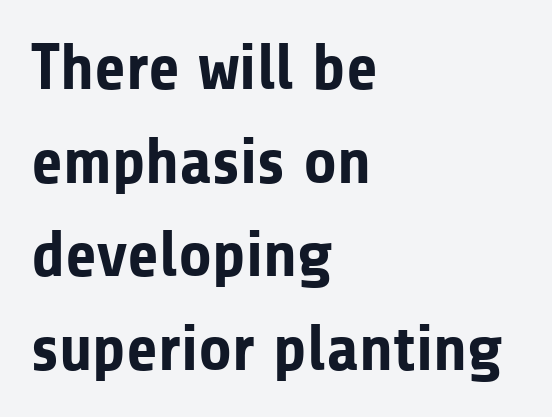
Q: Is the text bold? A: Yes.
Q: Is the text italic (slanted)? A: No, it is upright.
Q: Is the typeface a serif or a sans-serif typeface? A: Sans-serif.
Q: Is the text underlined? A: No.
Q: How is the paragraph aligned? A: Left-aligned.
Q: Is the spacing between letters normal or unusually wide? A: Normal.
Q: Is the spacing between lines tight, normal or loose? A: Normal.
Q: Width (condensed, normal, or wide)? A: Normal.
Q: Stroke contrast? A: Low.
Q: x-height? A: Medium.
Q: Monospaced? A: No.
